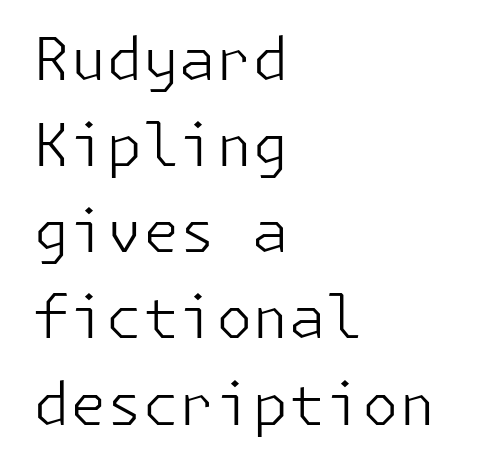
The image shows 59 px light sans-serif type, upright; set left-aligned, normal line spacing (1.46x), normal letter spacing, not underlined; low stroke contrast and a medium x-height.
